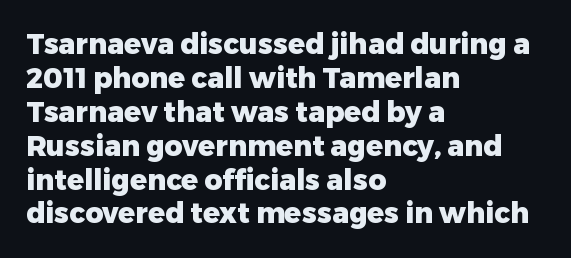
Q: Is the text bold? A: Yes.
Q: Is the text italic (slanted)? A: No, it is upright.
Q: Is the typeface a serif or a sans-serif typeface? A: Sans-serif.
Q: Is the text underlined? A: No.
Q: How is the paragraph aligned? A: Left-aligned.
Q: Is the spacing between letters normal or unusually wide? A: Normal.
Q: Width (condensed, normal, or wide)? A: Normal.
Q: Stroke contrast? A: Low.
Q: x-height? A: Medium.
Q: Monospaced? A: No.
